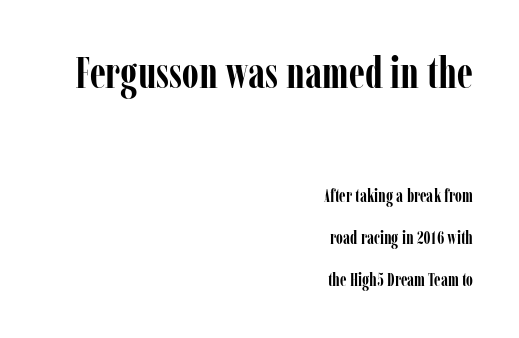
{"serif": "yes", "italic": "no", "bold": "yes", "weight": "semibold", "width": "condensed", "stroke_contrast": "low", "x_height": "medium", "monospaced": "no", "underline": "no", "align": "right", "line_spacing": "loose", "line_spacing_ratio": 2.34, "letter_spacing": "normal", "letter_spacing_em": 0.0, "larger_block": "first", "size_ratio": 2.44, "glyph_px": 44}
